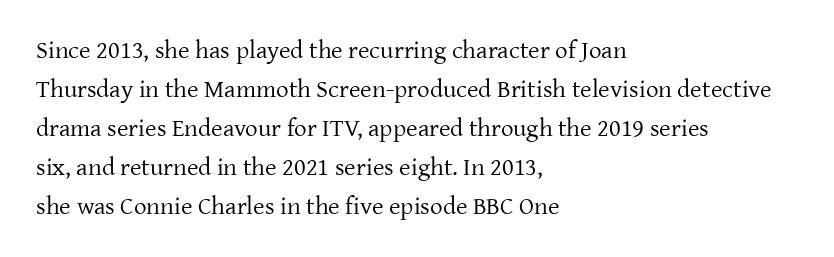
The image shows 25 px text type, upright; set left-aligned, normal line spacing (1.56x), normal letter spacing, not underlined.
